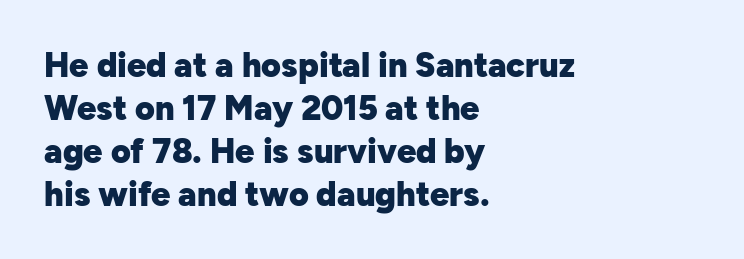
Q: Is the text bold? A: Yes.
Q: Is the text italic (slanted)? A: No, it is upright.
Q: Is the typeface a serif or a sans-serif typeface? A: Sans-serif.
Q: Is the text underlined? A: No.
Q: How is the paragraph aligned? A: Left-aligned.
Q: Is the spacing between letters normal or unusually wide? A: Normal.
Q: Is the spacing between lines tight, normal or loose? A: Normal.
Q: Width (condensed, normal, or wide)? A: Normal.
Q: Stroke contrast? A: Low.
Q: x-height? A: Medium.
Q: Monospaced? A: No.
